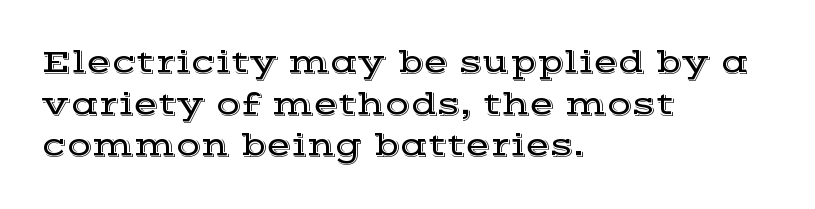
The image shows 32 px wide serif type, upright; set left-aligned, normal line spacing (1.3x), normal letter spacing, not underlined; a medium x-height.
